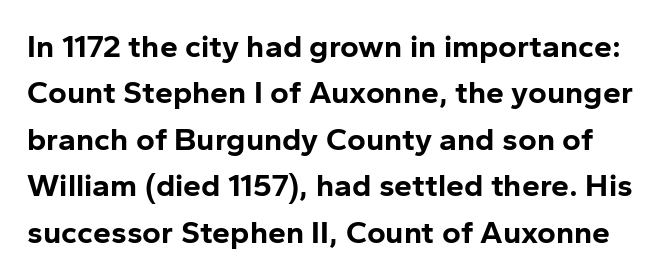
The image shows 32 px bold sans-serif type, upright; set normal line spacing (1.45x), normal letter spacing, not underlined; low stroke contrast and a medium x-height.
